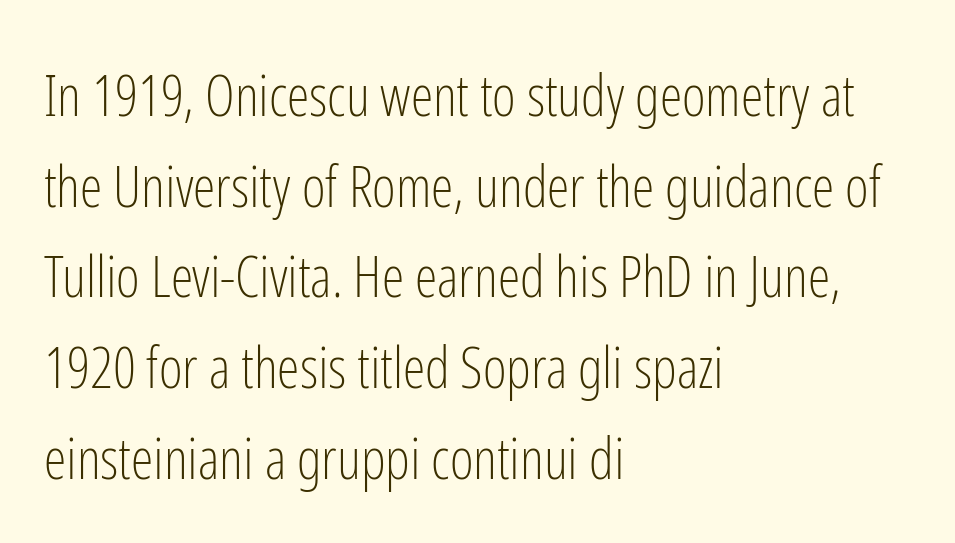
{"serif": "no", "italic": "no", "bold": "no", "weight": "light", "width": "condensed", "stroke_contrast": "low", "x_height": "medium", "monospaced": "no", "underline": "no", "align": "left", "line_spacing": "normal", "line_spacing_ratio": 1.59, "letter_spacing": "normal", "letter_spacing_em": 0.0, "glyph_px": 57}
